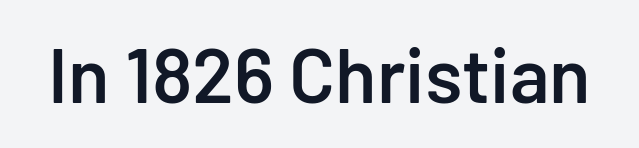
{"serif": "no", "italic": "no", "bold": "semi", "weight": "semibold", "width": "normal", "stroke_contrast": "low", "x_height": "medium", "monospaced": "no", "underline": "no", "letter_spacing": "normal", "letter_spacing_em": 0.0, "glyph_px": 76}
